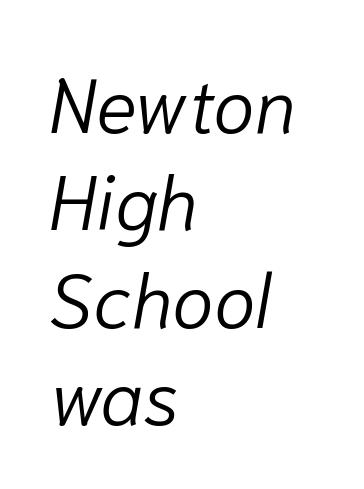
Q: Is the text bold? A: No.
Q: Is the text italic (slanted)? A: Yes, it leans right by about 10 degrees.
Q: Is the text underlined? A: No.
Q: How is the paragraph aligned? A: Left-aligned.
Q: Is the spacing between letters normal or unusually wide? A: Normal.
Q: Is the spacing between lines tight, normal or loose? A: Normal.
Q: Width (condensed, normal, or wide)? A: Normal.
Q: Stroke contrast? A: Low.
Q: x-height? A: Medium.
Q: Monospaced? A: No.
